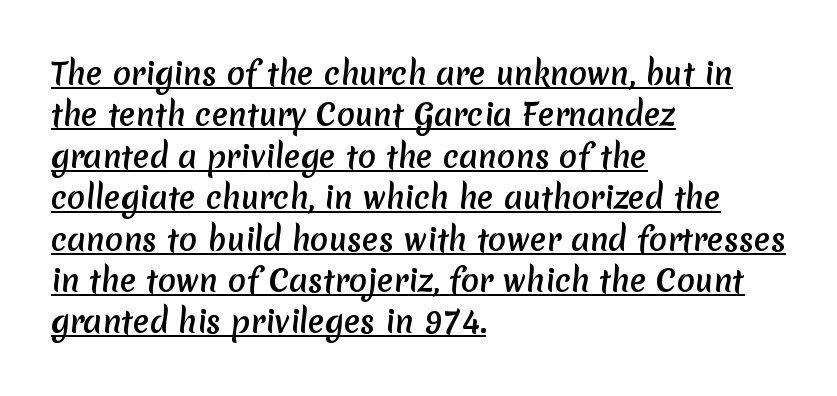
Q: Is the typeface a serif or a sans-serif typeface? A: Sans-serif.
Q: Is the text underlined? A: Yes.
Q: How is the paragraph aligned? A: Left-aligned.
Q: Is the spacing between letters normal or unusually wide? A: Normal.
Q: Is the spacing between lines tight, normal or loose? A: Normal.
Q: Width (condensed, normal, or wide)? A: Normal.
Q: Stroke contrast? A: Medium.
Q: x-height? A: Medium.
Q: Monospaced? A: No.
